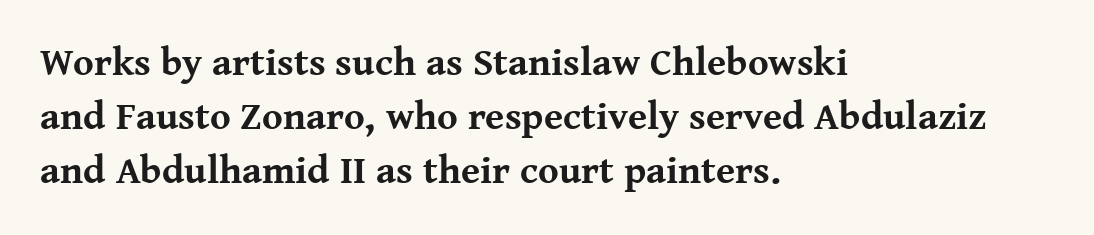
{"serif": "yes", "italic": "no", "bold": "yes", "weight": "bold", "width": "normal", "stroke_contrast": "medium", "x_height": "medium", "monospaced": "no", "underline": "no", "align": "left", "line_spacing": "normal", "line_spacing_ratio": 1.38, "letter_spacing": "normal", "letter_spacing_em": 0.0, "glyph_px": 39}
